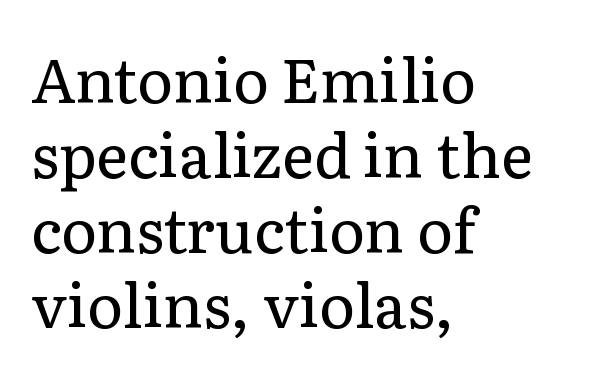
The image shows 61 px regular-weight serif type, upright; set left-aligned, line spacing 1.23x, normal letter spacing, not underlined; low stroke contrast and a medium x-height.
